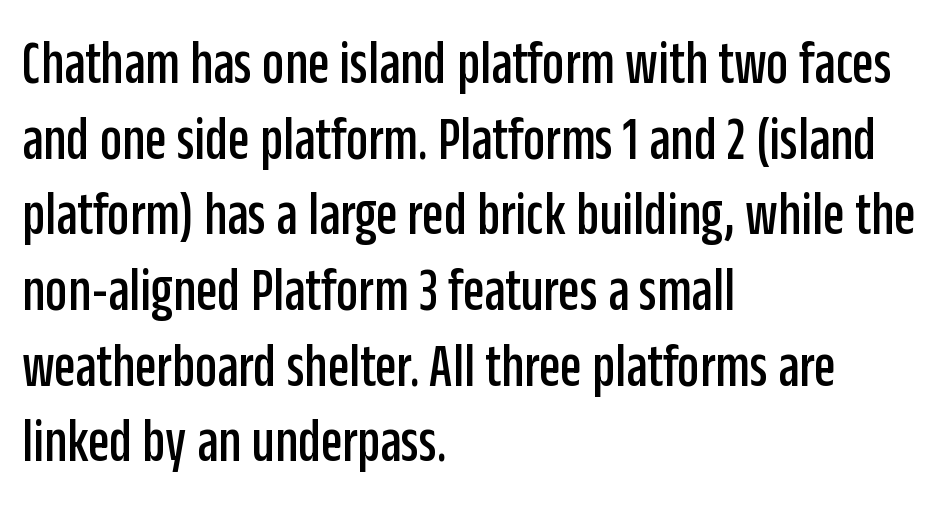
{"serif": "no", "italic": "no", "width": "condensed", "stroke_contrast": "low", "x_height": "large", "monospaced": "no", "underline": "no", "align": "left", "line_spacing_ratio": 1.22, "letter_spacing": "normal", "letter_spacing_em": 0.0, "glyph_px": 62}
